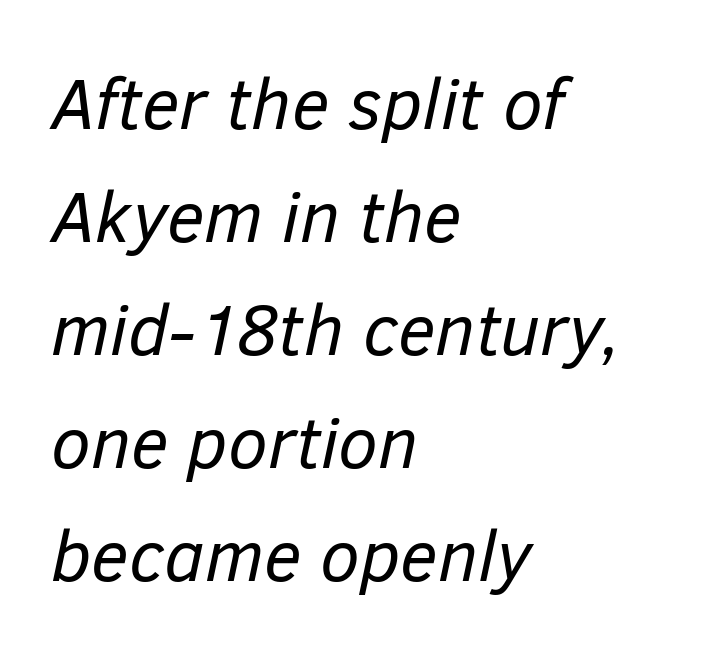
{"italic": "yes", "lean": "right", "slant_degrees": 12, "bold": "no", "weight": "regular", "width": "normal", "stroke_contrast": "low", "x_height": "medium", "monospaced": "no", "underline": "no", "align": "left", "line_spacing": "normal", "line_spacing_ratio": 1.57, "letter_spacing": "normal", "letter_spacing_em": 0.0, "glyph_px": 72}
